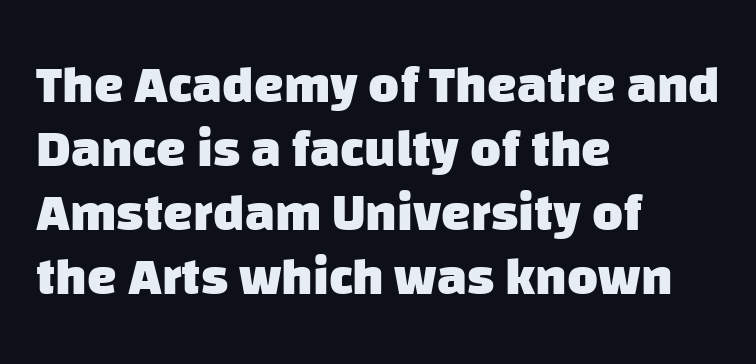
Q: Is the text bold? A: Yes.
Q: Is the typeface a serif or a sans-serif typeface? A: Sans-serif.
Q: Is the text underlined? A: No.
Q: How is the paragraph aligned? A: Left-aligned.
Q: Is the spacing between letters normal or unusually wide? A: Normal.
Q: Width (condensed, normal, or wide)? A: Normal.
Q: Stroke contrast? A: Low.
Q: x-height? A: Large.
Q: Monospaced? A: No.
